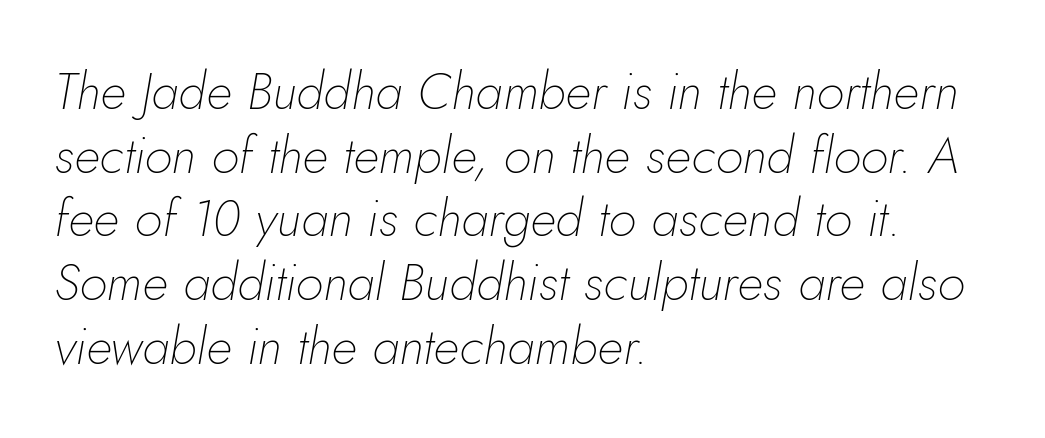
Q: Is the text bold? A: No.
Q: Is the text italic (slanted)? A: Yes, it leans right by about 5 degrees.
Q: Is the text underlined? A: No.
Q: How is the paragraph aligned? A: Left-aligned.
Q: Is the spacing between letters normal or unusually wide? A: Normal.
Q: Is the spacing between lines tight, normal or loose? A: Normal.
Q: Width (condensed, normal, or wide)? A: Normal.
Q: Stroke contrast? A: Low.
Q: x-height? A: Small.
Q: Monospaced? A: No.
